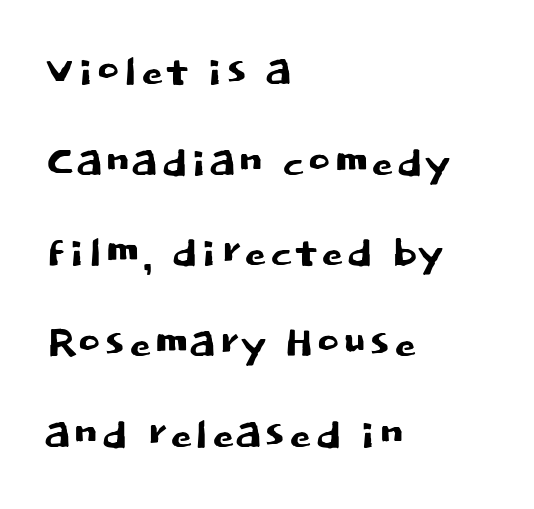
Short and long lines alike share a common starting point at left. Students, note that the glyphs here touch the page at normal intervals. A typesetter would call this proportional, since set widths differ per character. Leading: standard.
